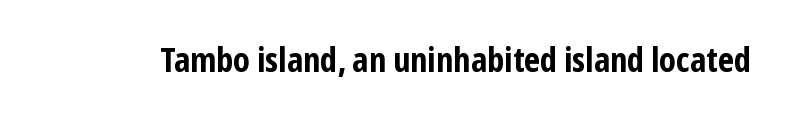
Q: Is the text bold? A: Yes.
Q: Is the text italic (slanted)? A: No, it is upright.
Q: Is the typeface a serif or a sans-serif typeface? A: Sans-serif.
Q: Is the text underlined? A: No.
Q: Is the spacing between letters normal or unusually wide? A: Normal.
Q: Width (condensed, normal, or wide)? A: Condensed.
Q: Stroke contrast? A: Low.
Q: x-height? A: Medium.
Q: Monospaced? A: No.
